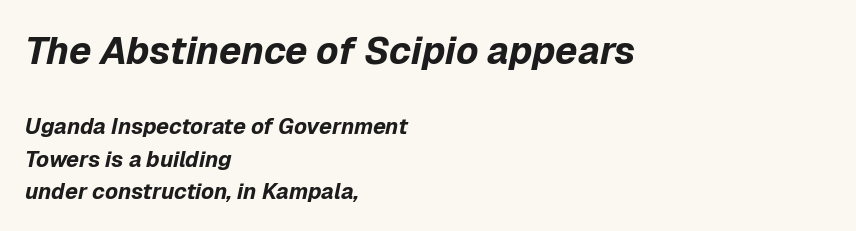
The axis of the letterforms is tilted away from vertical. Check the space under the baseline: it is left empty. The face used here is proportionally spaced, like ordinary book or web type. Nothing unusual about the tracking: characters are spaced as the font intends. Compared with an ordinary text face, these strokes are far heavier — a full bold. Baseline-to-baseline distance is the conventional proportion of letter height.
